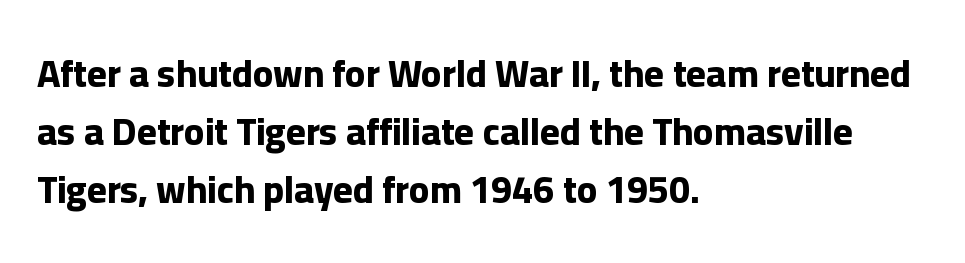
The image shows 38 px bold sans-serif type, upright; set left-aligned, normal line spacing (1.53x), normal letter spacing, not underlined; low stroke contrast and a medium x-height.
